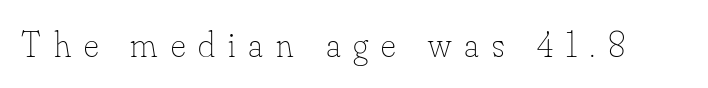
{"italic": "no", "bold": "no", "weight": "thin", "width": "normal", "stroke_contrast": "low", "x_height": "small", "monospaced": "no", "underline": "no", "letter_spacing": "wide", "letter_spacing_em": 0.36, "glyph_px": 36}
